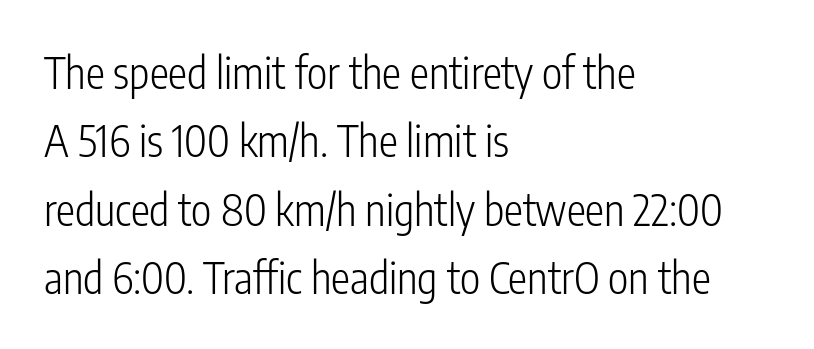
Q: Is the text bold? A: No.
Q: Is the text italic (slanted)? A: No, it is upright.
Q: Is the typeface a serif or a sans-serif typeface? A: Sans-serif.
Q: Is the text underlined? A: No.
Q: How is the paragraph aligned? A: Left-aligned.
Q: Is the spacing between letters normal or unusually wide? A: Normal.
Q: Is the spacing between lines tight, normal or loose? A: Normal.
Q: Width (condensed, normal, or wide)? A: Condensed.
Q: Stroke contrast? A: Low.
Q: x-height? A: Medium.
Q: Monospaced? A: No.
